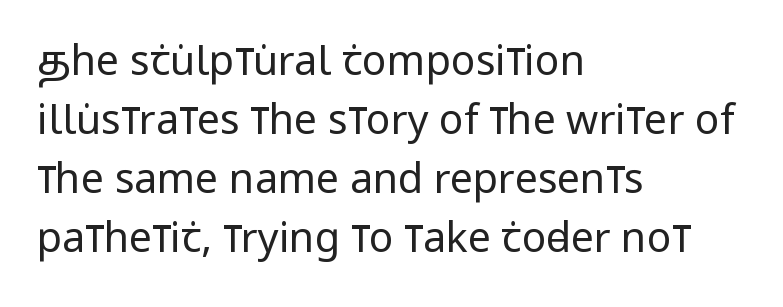
The setting favours the left margin, as ordinary paragraphs usually do. Check where the strokes stop: nothing finishes them off — pure sans. Words float on clear page, feet unadorned. Do the characters align in a grid? No, the font is proportional. This sample uses plain, unmodified letter spacing.
